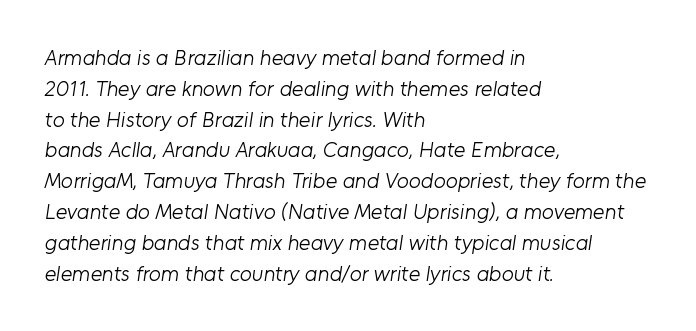
The image shows 22 px text type; set left-aligned, normal line spacing (1.4x), normal letter spacing, not underlined.
